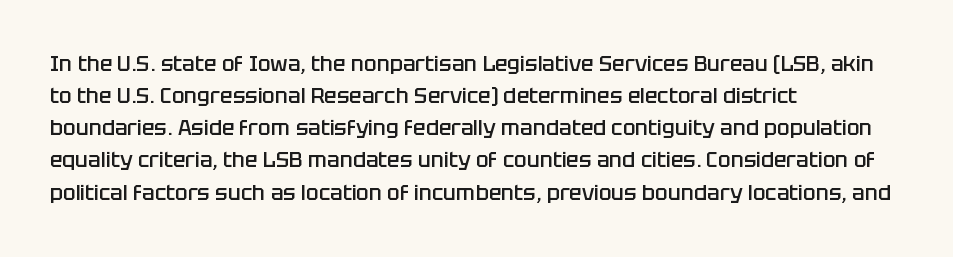
{"italic": "no", "bold": "semi", "underline": "no", "align": "left", "line_spacing": "normal", "line_spacing_ratio": 1.53, "letter_spacing": "normal", "letter_spacing_em": 0.0, "glyph_px": 21}
